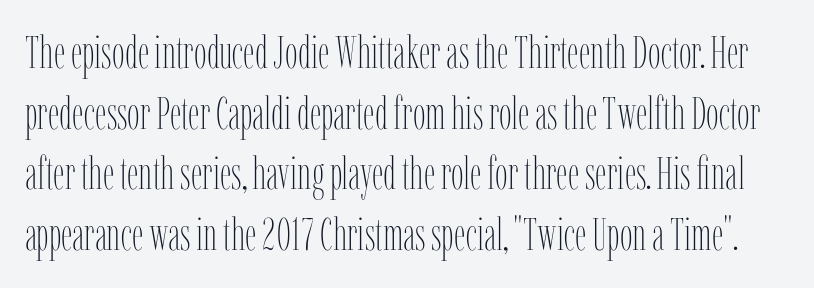
Q: Is the text bold? A: No.
Q: Is the text italic (slanted)? A: No, it is upright.
Q: Is the text underlined? A: No.
Q: Is the spacing between letters normal or unusually wide? A: Normal.
Q: Is the spacing between lines tight, normal or loose? A: Normal.
Q: Width (condensed, normal, or wide)? A: Condensed.
Q: Stroke contrast? A: Low.
Q: x-height? A: Medium.
Q: Monospaced? A: No.
